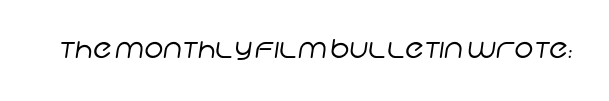
{"bold": "no", "underline": "no", "letter_spacing": "normal", "letter_spacing_em": 0.0, "glyph_px": 26}
